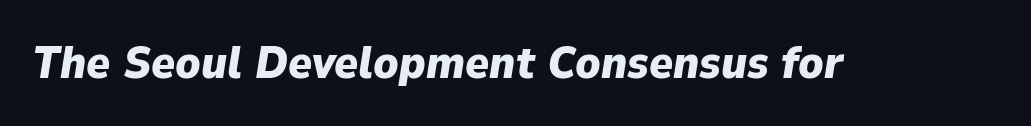
Q: Is the text bold? A: Yes.
Q: Is the text italic (slanted)? A: Yes, it leans right by about 9 degrees.
Q: Is the text underlined? A: No.
Q: Is the spacing between letters normal or unusually wide? A: Normal.
Q: Width (condensed, normal, or wide)? A: Normal.
Q: Stroke contrast? A: Low.
Q: x-height? A: Medium.
Q: Monospaced? A: No.
